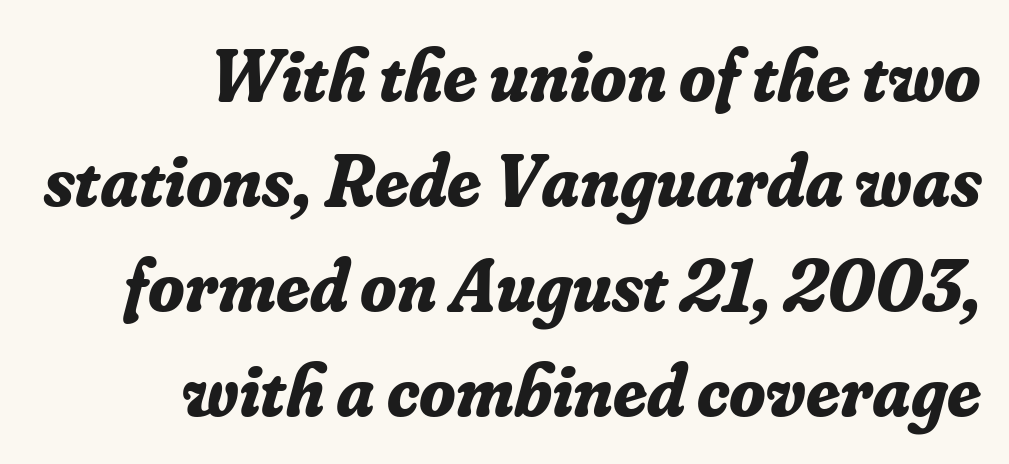
The image shows 74 px bold serif type, italic (leaning right); set right-aligned, normal line spacing (1.42x), normal letter spacing, not underlined; low stroke contrast and a small x-height.
